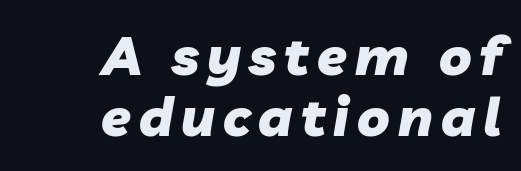
Q: Is the text bold? A: Yes.
Q: Is the text italic (slanted)? A: Yes, it leans right by about 10 degrees.
Q: Is the text underlined? A: No.
Q: How is the paragraph aligned? A: Right-aligned.
Q: Is the spacing between lines tight, normal or loose? A: Tight.
Q: Width (condensed, normal, or wide)? A: Normal.
Q: Stroke contrast? A: Low.
Q: x-height? A: Medium.
Q: Monospaced? A: No.
